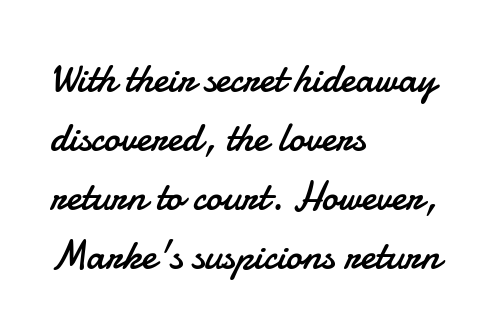
The glyphs are unaccompanied by any horizontal stroke below them. Unlike a traditional serif, this face leaves its strokes unadorned. Glyph-to-glyph distance matches everyday printed text. Proportional: the letters do not fall into vertical columns. A student would call this left alignment; a typographer would say flush left, rag right.
